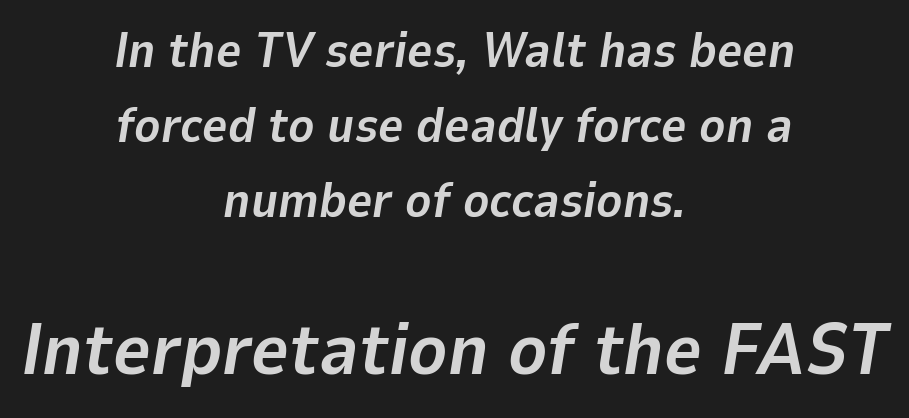
The image shows 73 px bold type, italic (leaning right); set centered, normal line spacing (1.53x), normal letter spacing, not underlined; the second (bottom) block is 1.49x larger; low stroke contrast and a medium x-height.
